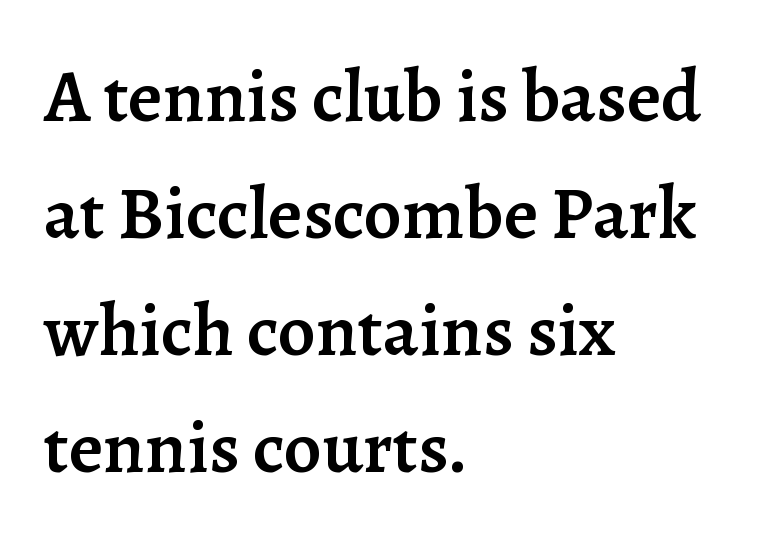
The image shows 75 px semibold serif type, upright; set left-aligned, normal line spacing (1.56x), normal letter spacing, not underlined; low stroke contrast and a medium x-height.
